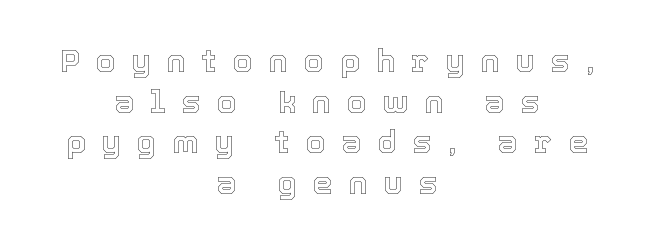
Q: Is the text italic (slanted)? A: No, it is upright.
Q: Is the text underlined? A: No.
Q: How is the paragraph aligned? A: Centered.
Q: Is the spacing between letters normal or unusually wide? A: Unusually wide.
Q: Is the spacing between lines tight, normal or loose? A: Normal.
Q: Width (condensed, normal, or wide)? A: Normal.
Q: x-height? A: Medium.
Q: Monospaced? A: No.
